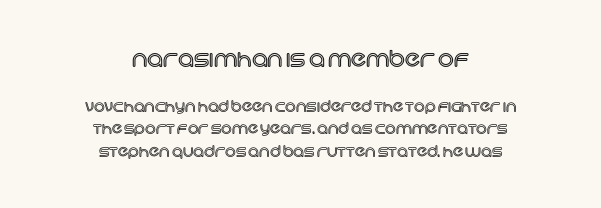
The image shows 22 px text type, upright; set centered, normal line spacing (1.51x), normal letter spacing, not underlined; the first (top) block is 1.47x larger.
